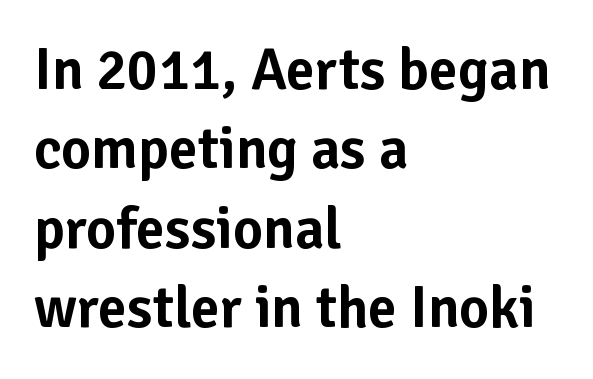
Q: Is the text italic (slanted)? A: No, it is upright.
Q: Is the typeface a serif or a sans-serif typeface? A: Sans-serif.
Q: Is the text underlined? A: No.
Q: How is the paragraph aligned? A: Left-aligned.
Q: Is the spacing between letters normal or unusually wide? A: Normal.
Q: Is the spacing between lines tight, normal or loose? A: Normal.
Q: Width (condensed, normal, or wide)? A: Normal.
Q: Stroke contrast? A: Low.
Q: x-height? A: Medium.
Q: Monospaced? A: No.
